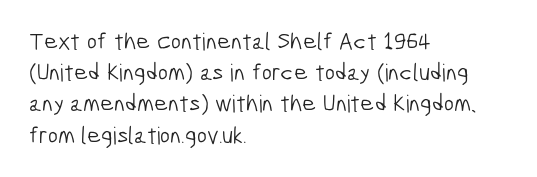
Clear beneath every line of the passage. Does the leading feel generous? No, just average. Students, note that the glyphs here touch the page at normal intervals. Notice how the passage keeps a crisp vertical edge on the left only.
